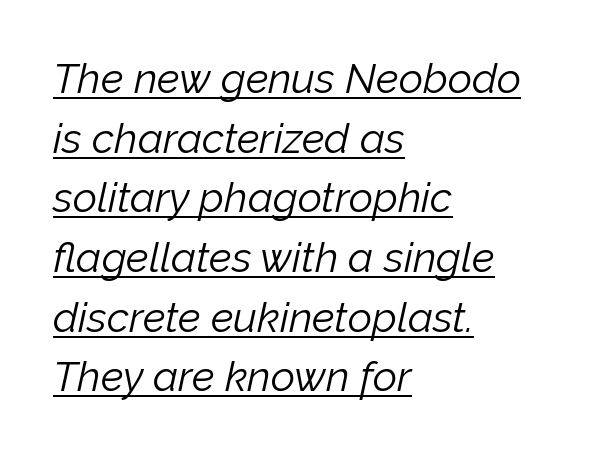
The image shows 42 px light type, italic (leaning right); set left-aligned, normal line spacing (1.42x), normal letter spacing, underlined; low stroke contrast and a medium x-height.
